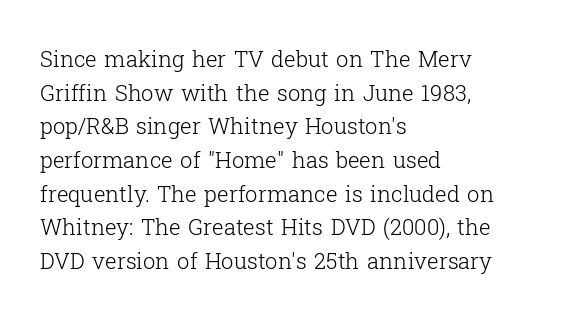
{"italic": "no", "bold": "no", "underline": "no", "align": "left", "line_spacing": "normal", "line_spacing_ratio": 1.53, "letter_spacing": "normal", "letter_spacing_em": 0.0, "glyph_px": 22}
